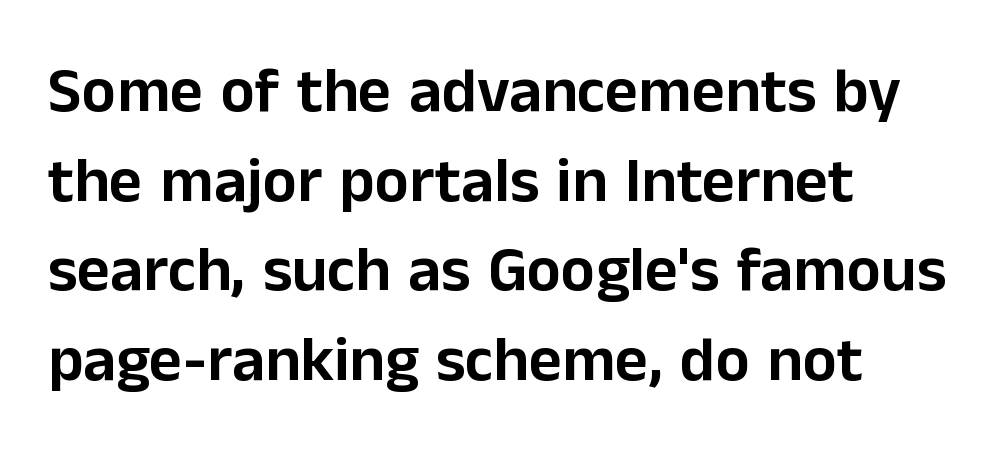
The image shows 64 px sans-serif type, upright; set left-aligned, normal line spacing (1.4x), normal letter spacing, not underlined; low stroke contrast and a medium x-height.
